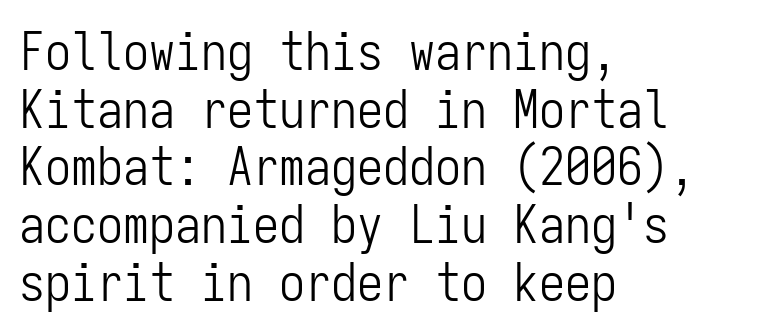
{"serif": "no", "italic": "no", "bold": "no", "weight": "light", "width": "condensed", "stroke_contrast": "low", "x_height": "medium", "monospaced": "yes", "underline": "no", "align": "left", "line_spacing": "tight", "line_spacing_ratio": 1.11, "letter_spacing": "normal", "letter_spacing_em": 0.0, "glyph_px": 52}
